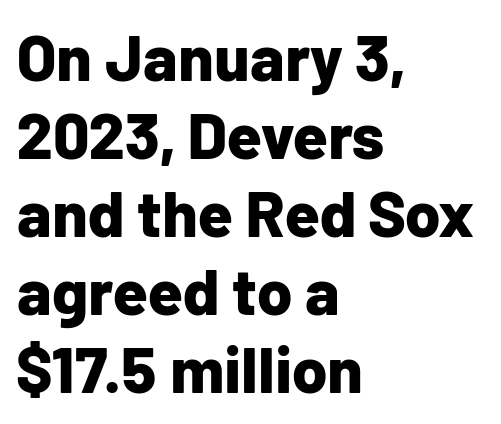
{"serif": "no", "italic": "no", "bold": "yes", "weight": "bold", "width": "normal", "stroke_contrast": "low", "x_height": "medium", "monospaced": "no", "underline": "no", "align": "left", "line_spacing_ratio": 1.22, "letter_spacing": "normal", "letter_spacing_em": 0.0, "glyph_px": 64}
